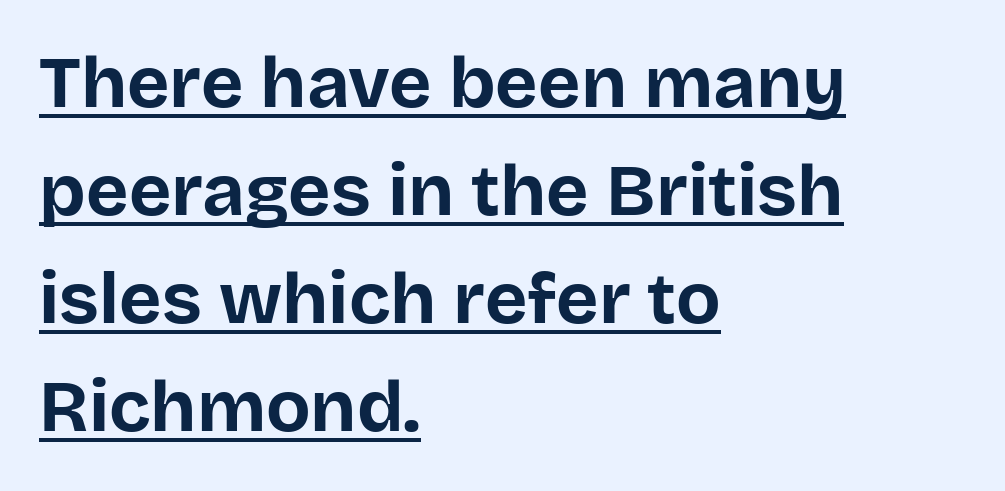
Q: Is the text bold? A: Yes.
Q: Is the text italic (slanted)? A: No, it is upright.
Q: Is the typeface a serif or a sans-serif typeface? A: Sans-serif.
Q: Is the text underlined? A: Yes.
Q: How is the paragraph aligned? A: Left-aligned.
Q: Is the spacing between letters normal or unusually wide? A: Normal.
Q: Is the spacing between lines tight, normal or loose? A: Normal.
Q: Width (condensed, normal, or wide)? A: Normal.
Q: Stroke contrast? A: Low.
Q: x-height? A: Large.
Q: Monospaced? A: No.
